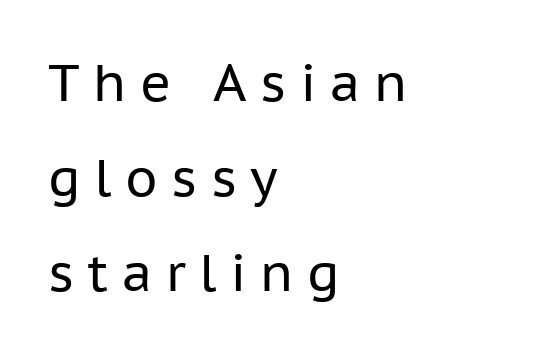
The image shows 52 px regular-weight sans-serif type, upright; set left-aligned, line spacing 1.83x, unusually wide letter spacing (+0.26 em), not underlined; low stroke contrast and a medium x-height.
